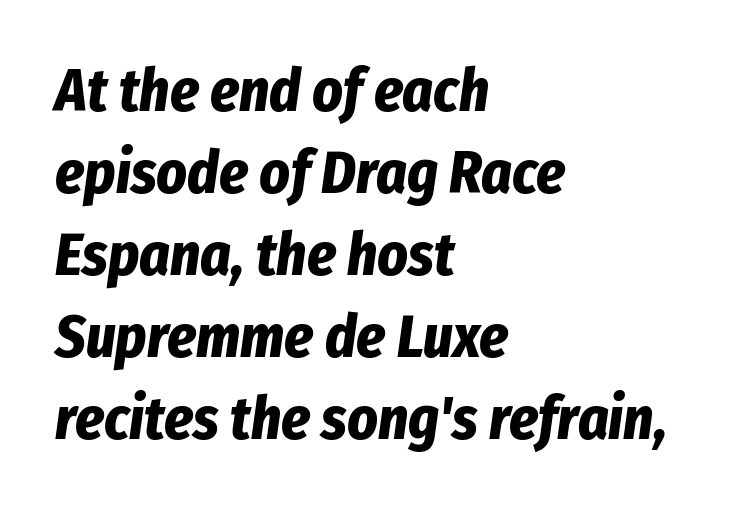
Q: Is the text bold? A: Yes.
Q: Is the text italic (slanted)? A: Yes, it leans right by about 8 degrees.
Q: Is the text underlined? A: No.
Q: How is the paragraph aligned? A: Left-aligned.
Q: Is the spacing between letters normal or unusually wide? A: Normal.
Q: Is the spacing between lines tight, normal or loose? A: Normal.
Q: Width (condensed, normal, or wide)? A: Condensed.
Q: Stroke contrast? A: Low.
Q: x-height? A: Medium.
Q: Monospaced? A: No.
